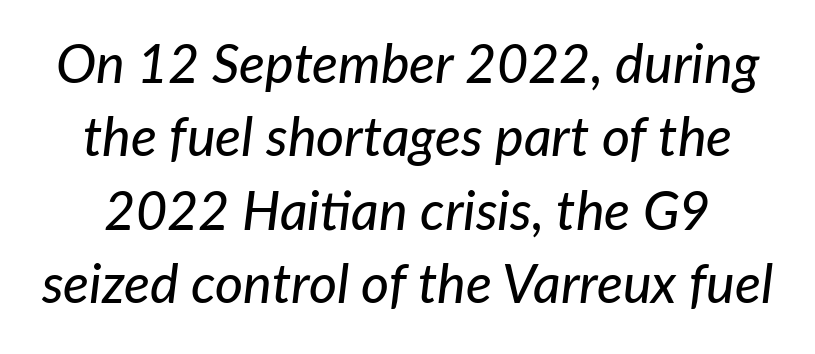
Q: Is the text italic (slanted)? A: Yes, it leans right by about 7 degrees.
Q: Is the text underlined? A: No.
Q: Is the spacing between letters normal or unusually wide? A: Normal.
Q: Is the spacing between lines tight, normal or loose? A: Normal.
Q: Width (condensed, normal, or wide)? A: Normal.
Q: Stroke contrast? A: Low.
Q: x-height? A: Medium.
Q: Monospaced? A: No.
